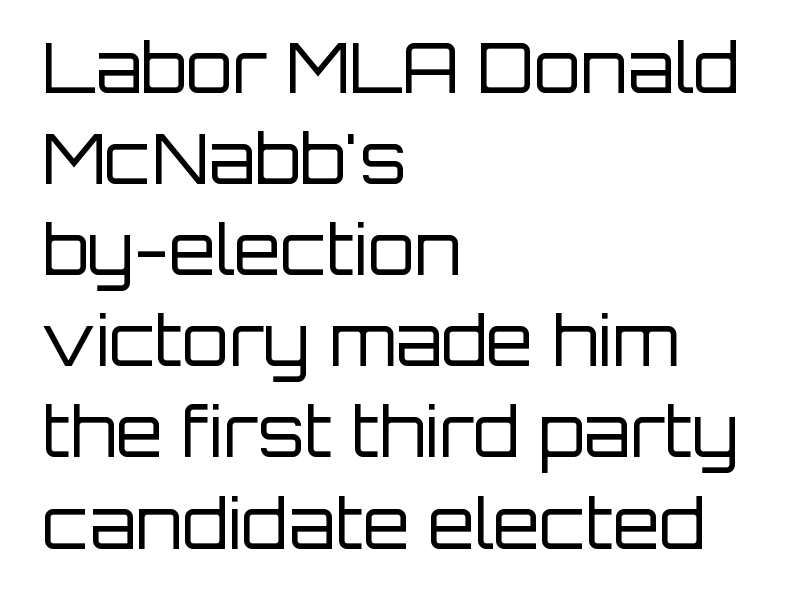
Q: Is the text bold? A: No.
Q: Is the text italic (slanted)? A: No, it is upright.
Q: Is the typeface a serif or a sans-serif typeface? A: Sans-serif.
Q: Is the text underlined? A: No.
Q: How is the paragraph aligned? A: Left-aligned.
Q: Is the spacing between letters normal or unusually wide? A: Normal.
Q: Is the spacing between lines tight, normal or loose? A: Normal.
Q: Width (condensed, normal, or wide)? A: Normal.
Q: Stroke contrast? A: Low.
Q: x-height? A: Large.
Q: Monospaced? A: No.
